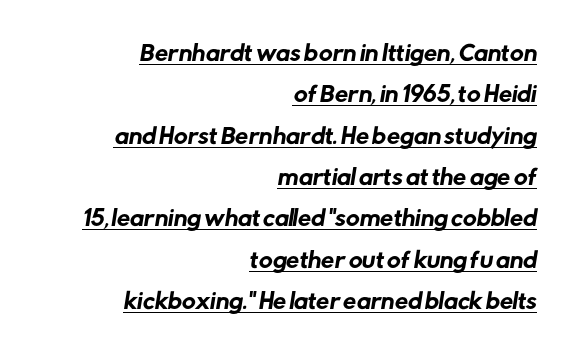
The rendering keeps characters at their native spacing. This sample is right-justified, so line beginnings fall wherever the words allow. Each line of the rendering has a horizontal stroke beneath the glyphs. Students, observe: this is what heavily led, spacious text looks like.
